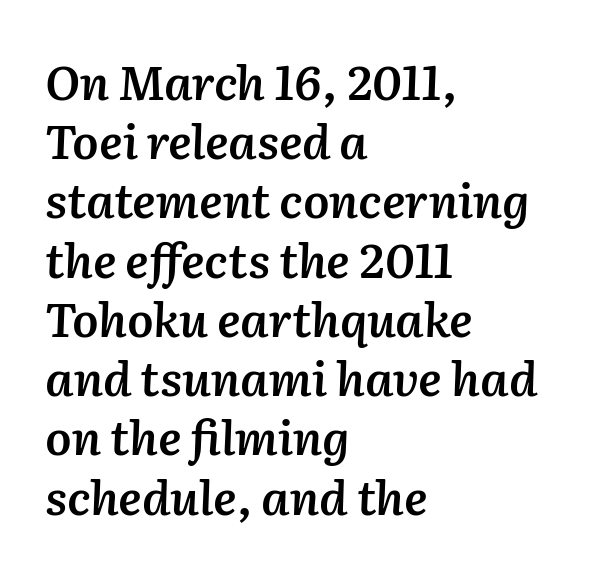
Q: Is the text bold? A: Semi-bold.
Q: Is the text italic (slanted)? A: Yes, it leans right by about 2 degrees.
Q: Is the text underlined? A: No.
Q: How is the paragraph aligned? A: Left-aligned.
Q: Is the spacing between letters normal or unusually wide? A: Normal.
Q: Is the spacing between lines tight, normal or loose? A: Normal.
Q: Width (condensed, normal, or wide)? A: Normal.
Q: Stroke contrast? A: Medium.
Q: x-height? A: Medium.
Q: Monospaced? A: No.
